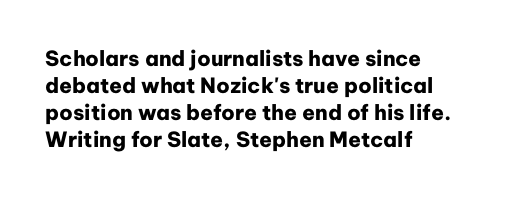
The image shows 21 px bold type, upright; set left-aligned, normal line spacing (1.28x), normal letter spacing, not underlined.
